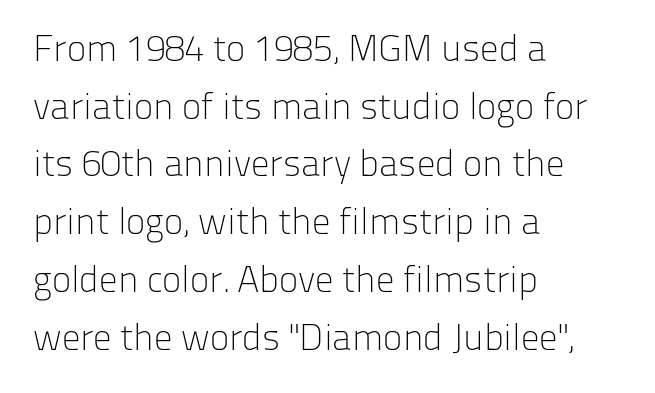
The setting favours the left margin, as ordinary paragraphs usually do. A typesetter would label this face a sans. Letters have the restrained weight of plain body copy at most. It's the straight-up-and-down kind of type. Words float on clear page, feet unadorned. What's the leading like? Ordinary, nothing unusual.
